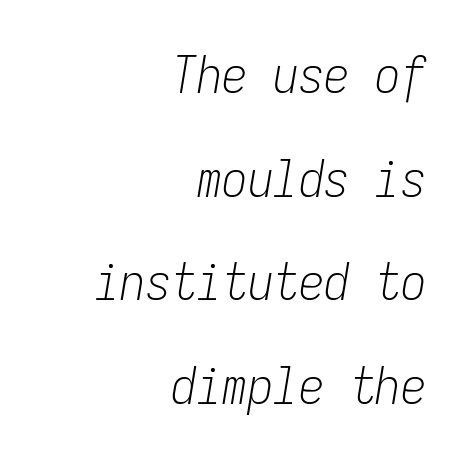
The image shows 51 px light, condensed type, italic (leaning right), monospaced; set right-aligned, loose line spacing (2.03x), normal letter spacing, not underlined; low stroke contrast and a medium x-height.
